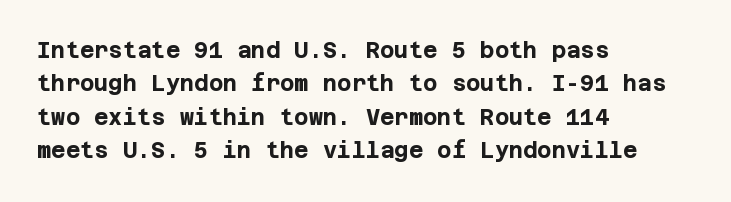
The strip under each line holds only bare page. Between one letter and the next there's only the usual sliver of space. Is there any slant? The stems are plumb. Plenty of ink on the page — the face is bold. Leading matches the norm, producing a regular column.
